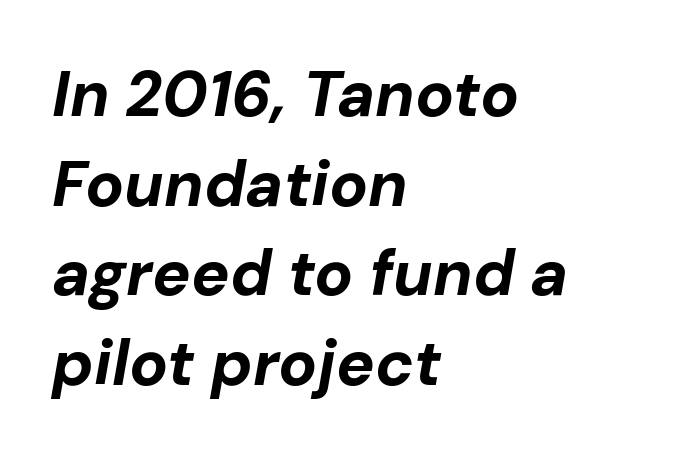
Reading down the block, your eye returns to a fixed left position each line. Is this a fixed-width face? No — the glyphs have proportional, varying widths. Whoever set this chose a conventional vertical rhythm. No extra tracking has been applied to these lines.
